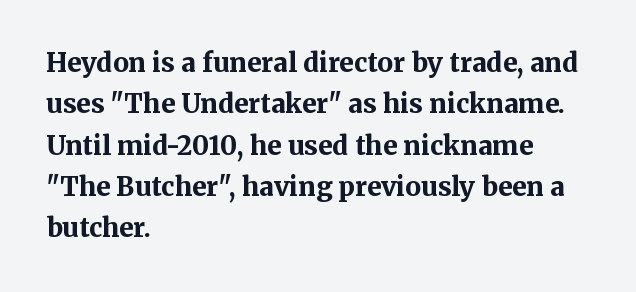
The image shows 26 px bold type, upright; set left-aligned, normal line spacing (1.59x), normal letter spacing, not underlined.
